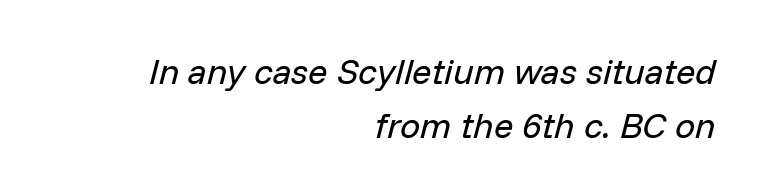
{"italic": "yes", "lean": "right", "slant_degrees": 14, "bold": "no", "weight": "regular", "width": "normal", "stroke_contrast": "low", "x_height": "medium", "monospaced": "no", "underline": "no", "align": "right", "line_spacing": "normal", "line_spacing_ratio": 1.5, "letter_spacing": "normal", "letter_spacing_em": 0.0, "glyph_px": 36}
